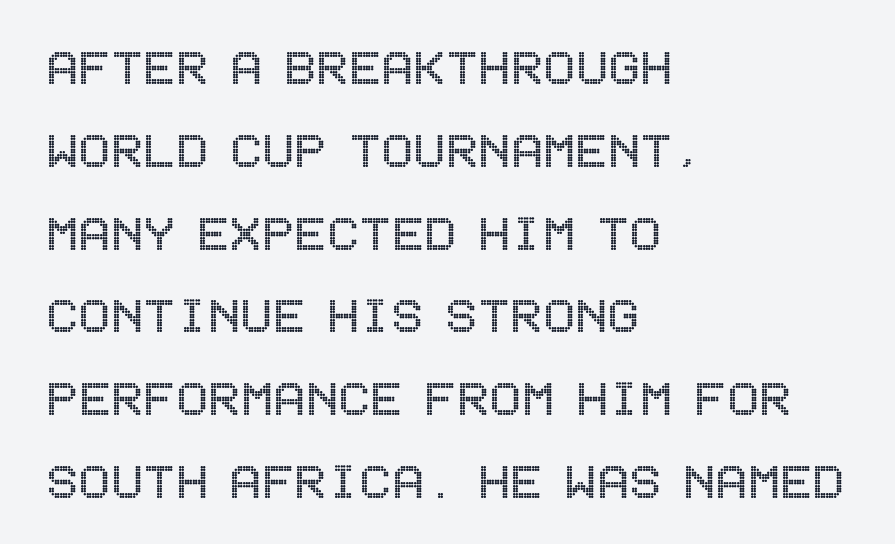
Notice how the stems are strictly vertical — no italics here. Descender tails drop into unmarked territory. The typesetter chose a ragged-right arrangement here. Tracking here is standard; glyphs follow each other at the usual distance. Does the leading feel generous? No, just average.
